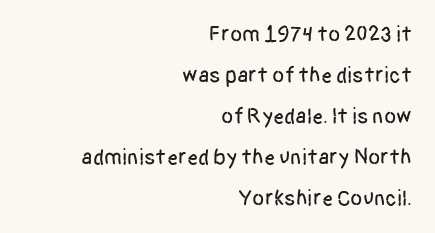
{"italic": "no", "underline": "no", "align": "right", "line_spacing_ratio": 1.86, "letter_spacing": "normal", "letter_spacing_em": 0.0, "glyph_px": 22}
